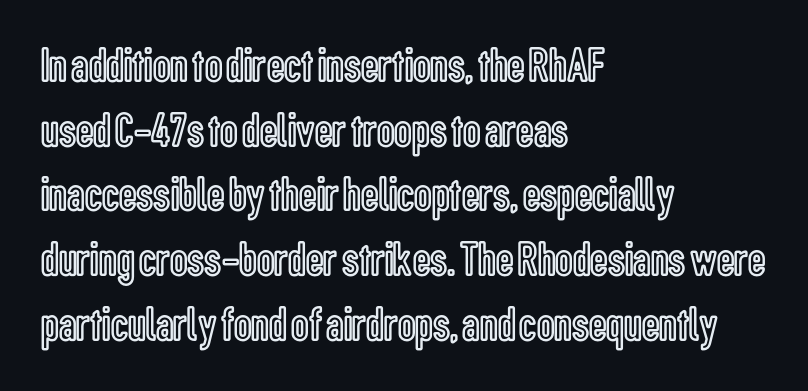
Q: Is the text italic (slanted)? A: No, it is upright.
Q: Is the text underlined? A: No.
Q: How is the paragraph aligned? A: Left-aligned.
Q: Is the spacing between letters normal or unusually wide? A: Normal.
Q: Is the spacing between lines tight, normal or loose? A: Normal.
Q: Width (condensed, normal, or wide)? A: Condensed.
Q: x-height? A: Medium.
Q: Monospaced? A: No.
